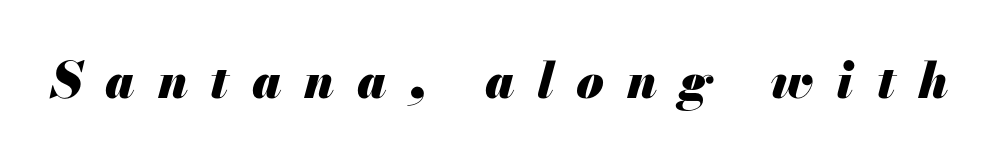
{"italic": "yes", "lean": "right", "slant_degrees": 13, "bold": "yes", "weight": "heavy", "width": "normal", "stroke_contrast": "medium", "x_height": "small", "monospaced": "no", "underline": "no", "letter_spacing": "wide", "letter_spacing_em": 0.46, "glyph_px": 50}
